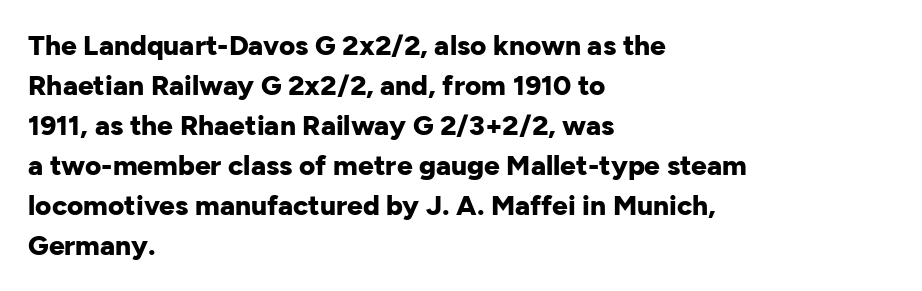
The image shows 28 px bold sans-serif type, upright; set left-aligned, normal line spacing (1.43x), normal letter spacing, not underlined; low stroke contrast and a medium x-height.
